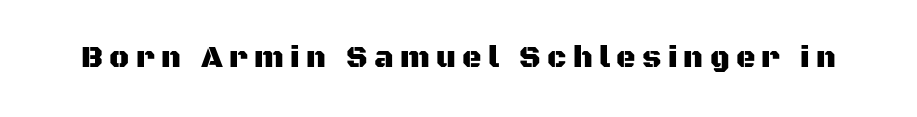
Proportional: the letters do not fall into vertical columns. In terms of letterform style, serifs are entirely absent. In terms of posture, this sample is upright. Anything drawn beneath the words? Only blank space. Caption: expanded tracking, letters set apart.
